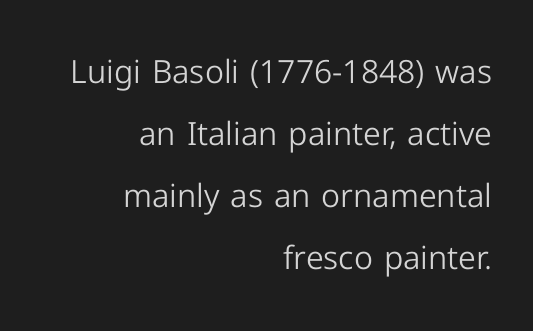
Observe the ordinary spacing: letters are neighbours, not strangers. A student would call this right alignment; a typographer would say flush right, rag left. Caption: face not bold, strokes unweighted. Vertically, the passage feels expansive, rows floating well apart. Think of a printed novel: that variable character pitch is what you see here.
